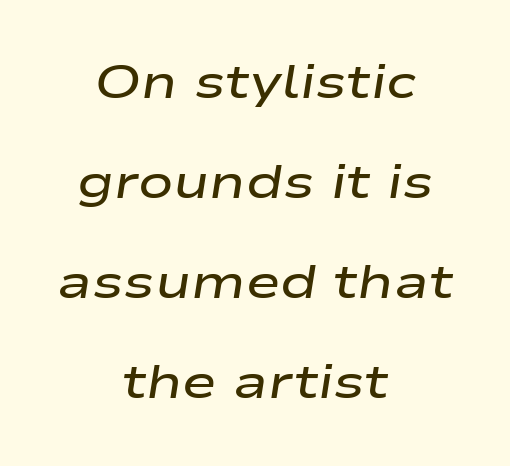
Q: Is the text bold? A: Semi-bold.
Q: Is the text italic (slanted)? A: Yes, it leans right by about 9 degrees.
Q: Is the text underlined? A: No.
Q: How is the paragraph aligned? A: Centered.
Q: Is the spacing between letters normal or unusually wide? A: Normal.
Q: Is the spacing between lines tight, normal or loose? A: Loose.
Q: Width (condensed, normal, or wide)? A: Wide.
Q: Stroke contrast? A: Low.
Q: x-height? A: Medium.
Q: Monospaced? A: No.
